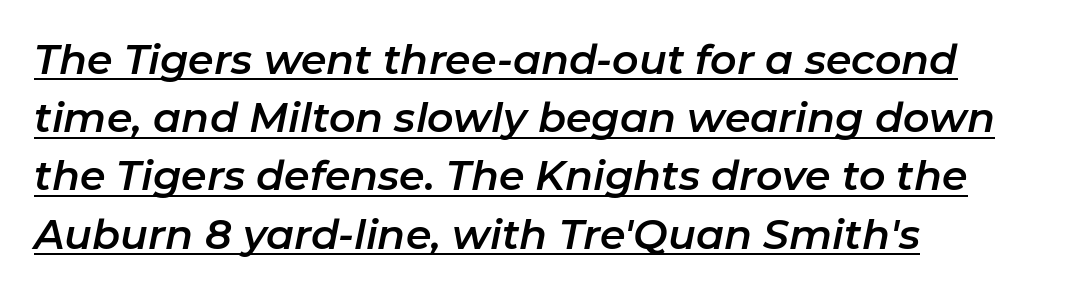
The image shows 41 px text type, italic (leaning right); set left-aligned, normal line spacing (1.42x), normal letter spacing, underlined; low stroke contrast and a medium x-height.
